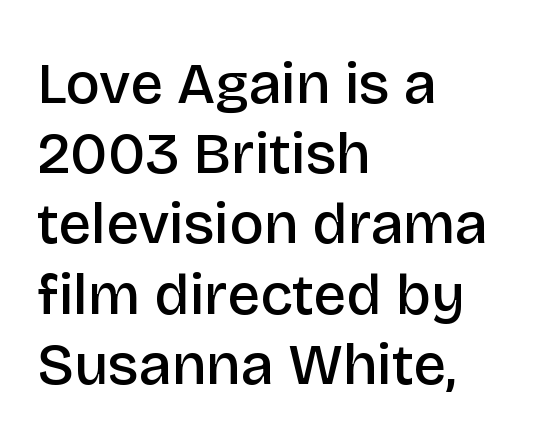
The image shows 58 px semibold sans-serif type, upright; set left-aligned, line spacing 1.21x, normal letter spacing, not underlined; low stroke contrast and a large x-height.
